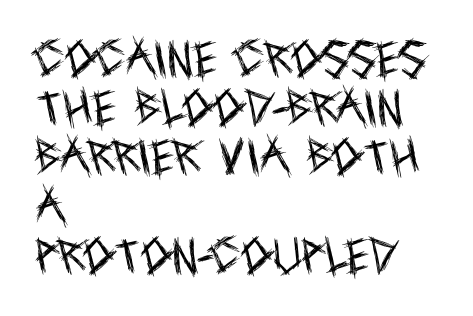
{"serif": "no", "italic": "no", "bold": "no", "weight": "regular", "width": "condensed", "x_height": "large", "monospaced": "no", "underline": "no", "align": "left", "line_spacing_ratio": 1.23, "letter_spacing": "normal", "letter_spacing_em": 0.0, "glyph_px": 40}
